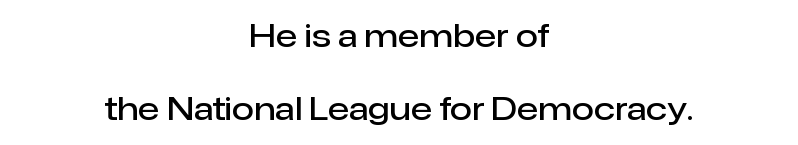
Q: Is the text bold? A: Semi-bold.
Q: Is the text italic (slanted)? A: No, it is upright.
Q: Is the typeface a serif or a sans-serif typeface? A: Sans-serif.
Q: Is the text underlined? A: No.
Q: How is the paragraph aligned? A: Centered.
Q: Is the spacing between letters normal or unusually wide? A: Normal.
Q: Is the spacing between lines tight, normal or loose? A: Loose.
Q: Width (condensed, normal, or wide)? A: Normal.
Q: Stroke contrast? A: Low.
Q: x-height? A: Medium.
Q: Monospaced? A: No.
